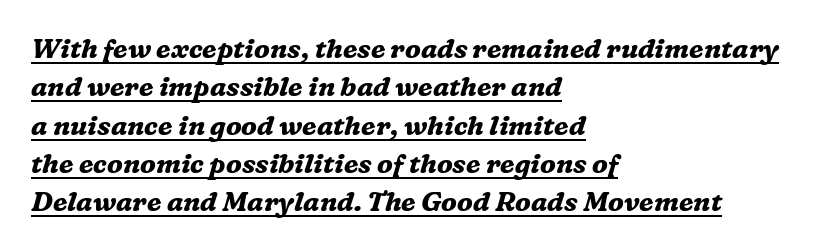
The image shows 27 px bold type, italic (leaning right); set left-aligned, normal line spacing (1.42x), normal letter spacing, underlined.
